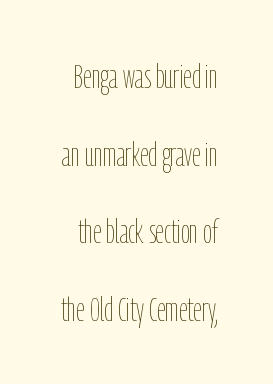
Character widths vary here, with narrow letters taking less room than wide ones. It's the straight-up-and-down kind of type. Compared with a typical body face, this is equally light or lighter still. Summary of vertical rhythm: relaxed, with wide interline spacing. The baseline area is clear.
